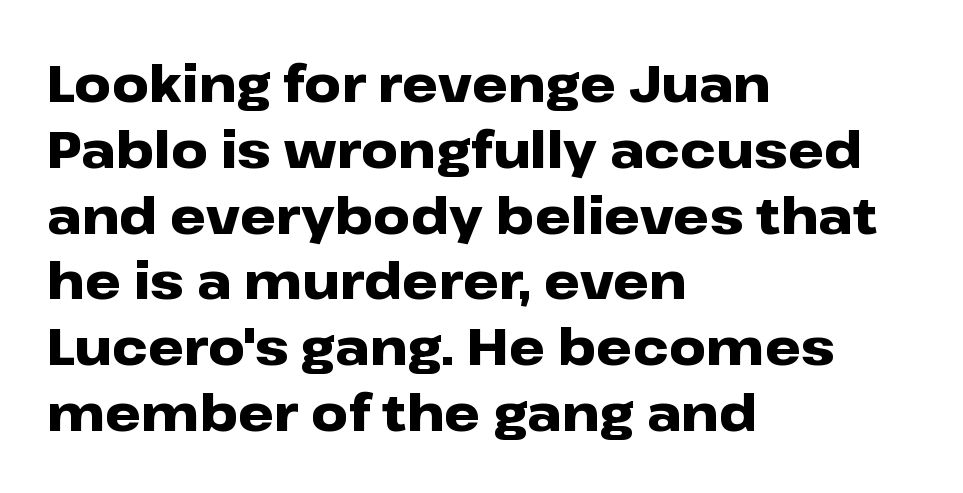
The image shows 51 px heavy, wide sans-serif type, upright; set left-aligned, normal line spacing (1.29x), normal letter spacing, not underlined; low stroke contrast and a medium x-height.
